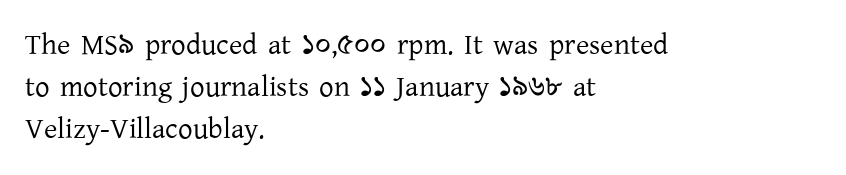
Q: Is the text bold? A: No.
Q: Is the text italic (slanted)? A: No, it is upright.
Q: Is the typeface a serif or a sans-serif typeface? A: Serif.
Q: Is the text underlined? A: No.
Q: How is the paragraph aligned? A: Left-aligned.
Q: Is the spacing between letters normal or unusually wide? A: Normal.
Q: Is the spacing between lines tight, normal or loose? A: Normal.
Q: Width (condensed, normal, or wide)? A: Normal.
Q: Stroke contrast? A: Low.
Q: x-height? A: Medium.
Q: Monospaced? A: No.
